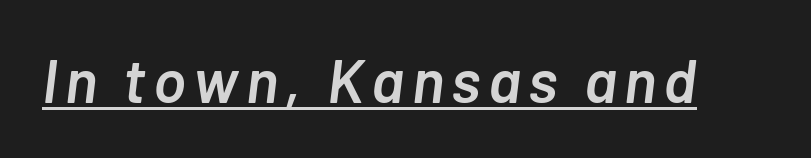
Q: Is the text bold? A: Semi-bold.
Q: Is the text italic (slanted)? A: Yes, it leans right by about 7 degrees.
Q: Is the text underlined? A: Yes.
Q: Width (condensed, normal, or wide)? A: Normal.
Q: Stroke contrast? A: Low.
Q: x-height? A: Medium.
Q: Monospaced? A: No.
